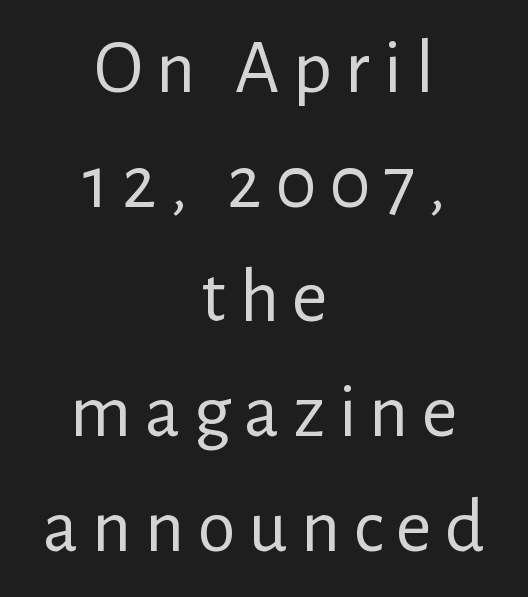
The image shows 77 px regular-weight sans-serif type, upright; set centered, normal line spacing (1.49x), not underlined; low stroke contrast and a medium x-height.
